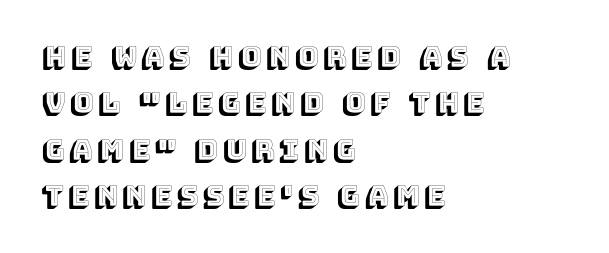
The letters stand upright; this is a roman face. Any mark beneath the type? The region is blank. These lines are rendered in a variable-pitch font. Notice how the passage keeps a crisp vertical edge on the left only. Is there much room between lines? A standard amount, neither cramped nor airy.
